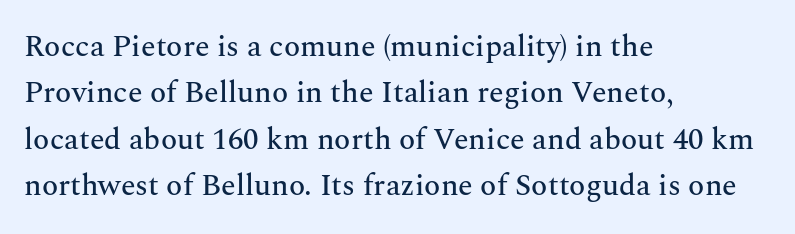
The image shows 30 px serif type, upright; set left-aligned, normal line spacing (1.55x), normal letter spacing, not underlined; medium stroke contrast and a medium x-height.
